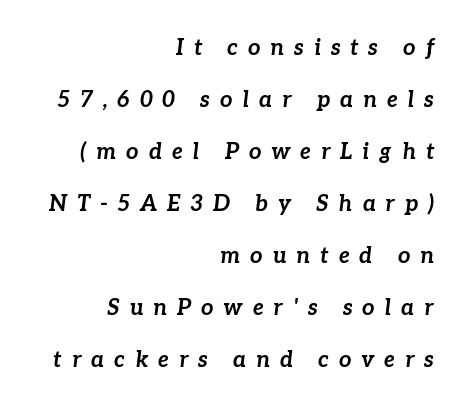
The image shows 22 px bold type, italic (leaning right); set right-aligned, loose line spacing (2.36x), unusually wide letter spacing (+0.45 em), not underlined.
